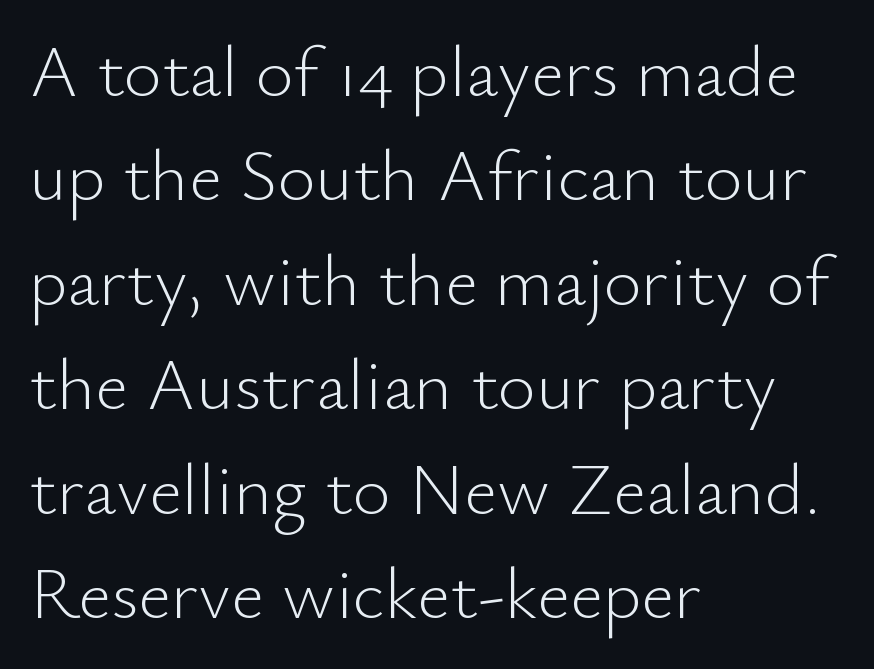
Looks like regular typesetting: each glyph gets only the width it needs. Each line starts at the same left margin while the right side varies. Serif or sans? Sans — the stroke terminals are bare. These lines sit exactly where default settings would place them. Vertical strokes here are truly vertical. Underlining? Definitely not there.
